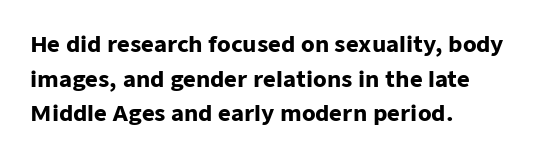
{"italic": "no", "bold": "yes", "underline": "no", "align": "left", "line_spacing": "normal", "line_spacing_ratio": 1.57, "letter_spacing": "normal", "letter_spacing_em": 0.0, "glyph_px": 22}
